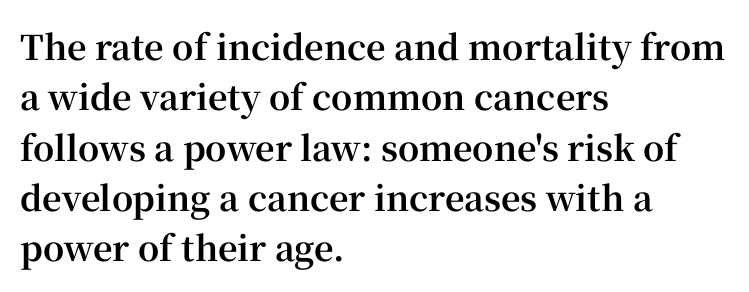
{"serif": "yes", "italic": "no", "bold": "yes", "weight": "bold", "width": "normal", "stroke_contrast": "high", "x_height": "medium", "monospaced": "no", "underline": "no", "align": "left", "line_spacing": "normal", "line_spacing_ratio": 1.48, "letter_spacing": "normal", "letter_spacing_em": 0.0, "glyph_px": 34}
